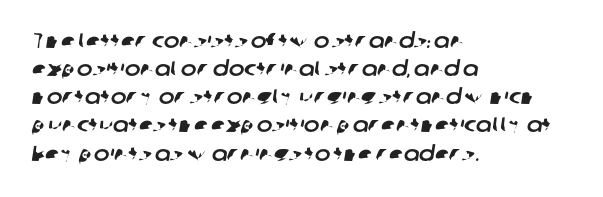
{"underline": "no", "align": "left", "line_spacing": "normal", "line_spacing_ratio": 1.34, "letter_spacing": "normal", "letter_spacing_em": 0.0, "glyph_px": 21}
